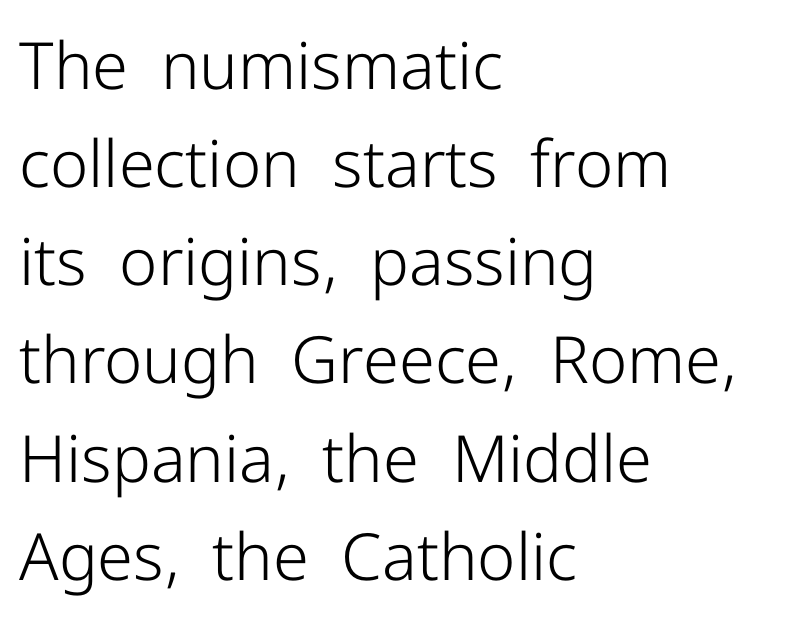
{"serif": "no", "italic": "no", "bold": "no", "weight": "light", "width": "normal", "stroke_contrast": "low", "x_height": "medium", "monospaced": "no", "underline": "no", "align": "left", "line_spacing": "normal", "line_spacing_ratio": 1.51, "letter_spacing": "normal", "letter_spacing_em": 0.0, "glyph_px": 65}
